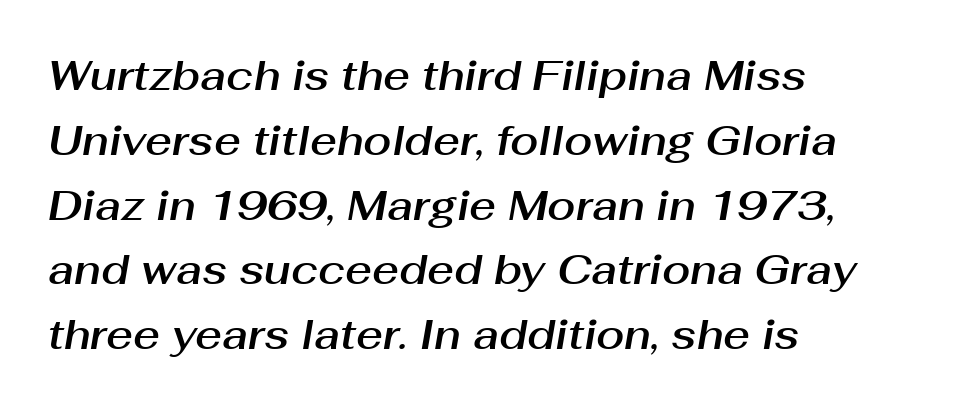
Q: Is the text italic (slanted)? A: Yes, it leans right by about 10 degrees.
Q: Is the text underlined? A: No.
Q: How is the paragraph aligned? A: Left-aligned.
Q: Is the spacing between letters normal or unusually wide? A: Normal.
Q: Is the spacing between lines tight, normal or loose? A: Normal.
Q: Width (condensed, normal, or wide)? A: Normal.
Q: Stroke contrast? A: Medium.
Q: x-height? A: Medium.
Q: Monospaced? A: No.
